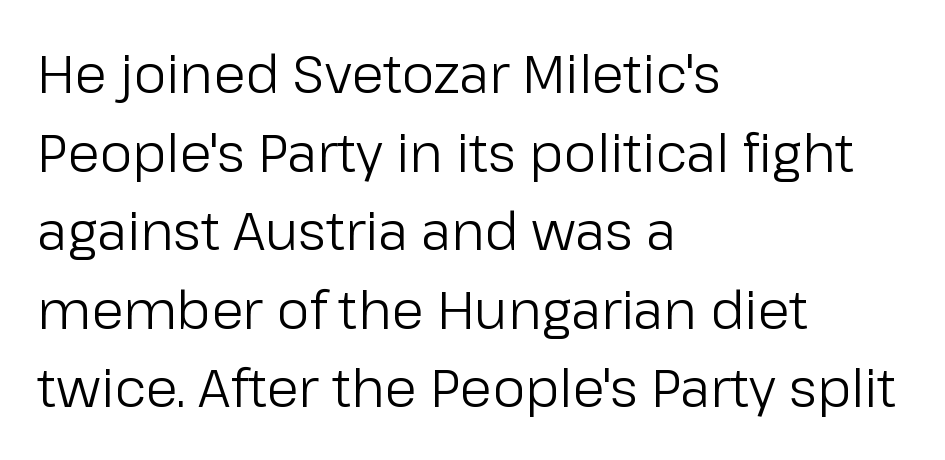
Q: Is the text bold? A: No.
Q: Is the text italic (slanted)? A: No, it is upright.
Q: Is the typeface a serif or a sans-serif typeface? A: Sans-serif.
Q: Is the text underlined? A: No.
Q: How is the paragraph aligned? A: Left-aligned.
Q: Is the spacing between letters normal or unusually wide? A: Normal.
Q: Is the spacing between lines tight, normal or loose? A: Normal.
Q: Width (condensed, normal, or wide)? A: Normal.
Q: Stroke contrast? A: Low.
Q: x-height? A: Medium.
Q: Monospaced? A: No.
